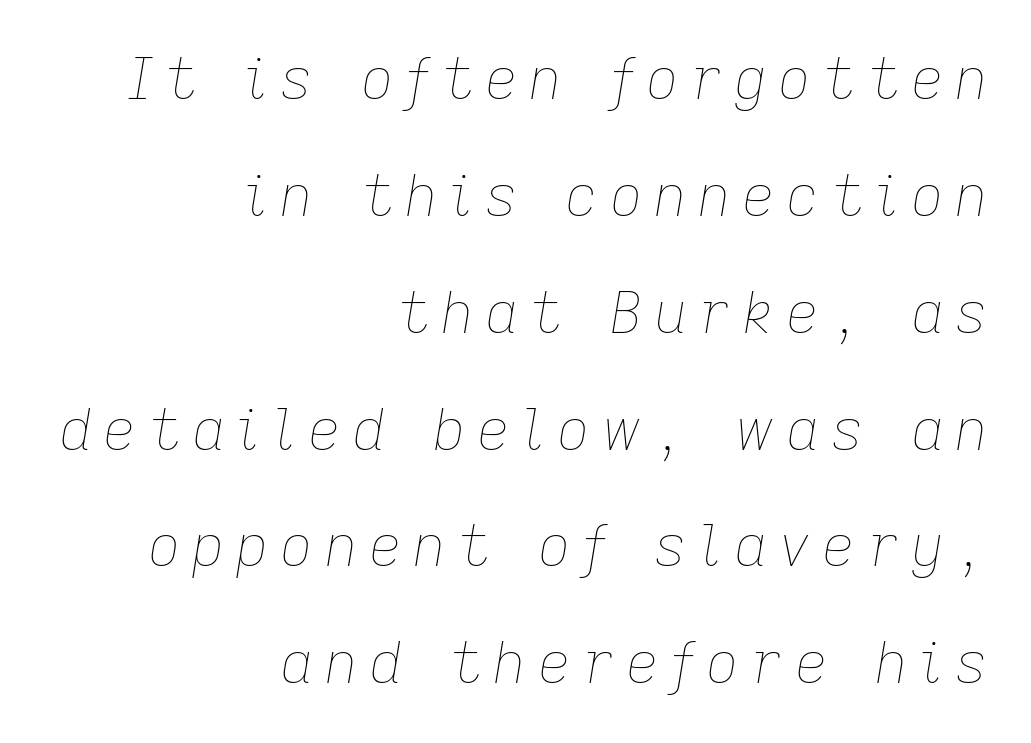
The image shows 57 px thin type, italic (leaning right); set right-aligned, loose line spacing (2.05x), unusually wide letter spacing (+0.2 em), not underlined; low stroke contrast and a medium x-height.
